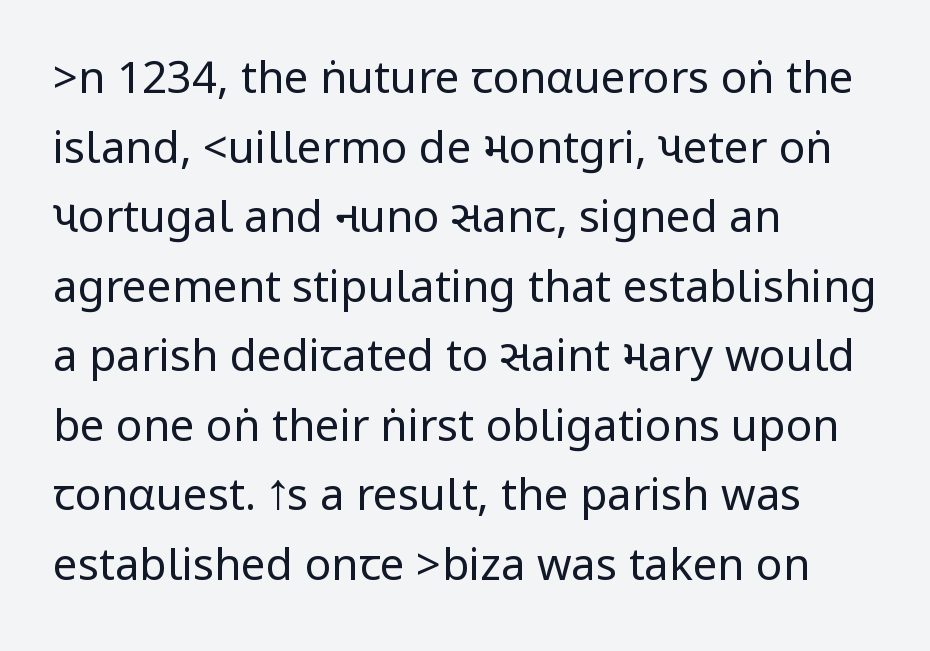
The image shows 44 px regular-weight, condensed sans-serif type, upright; set left-aligned, normal line spacing (1.58x), normal letter spacing, not underlined; low stroke contrast.
